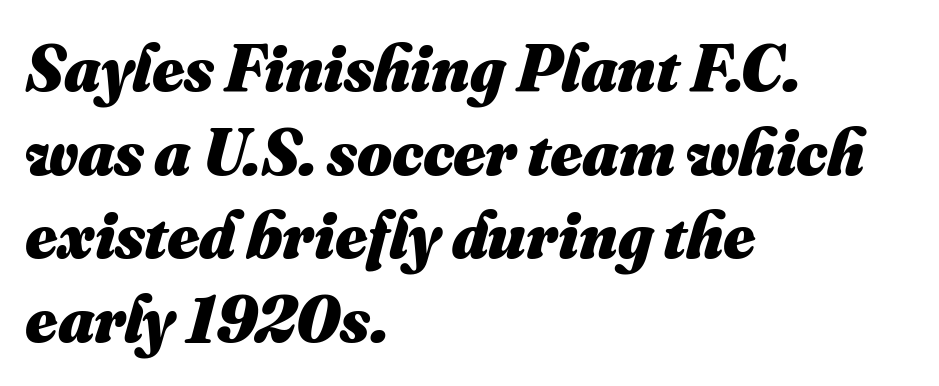
The image shows 67 px heavy type; set left-aligned, normal line spacing (1.25x), normal letter spacing, not underlined; medium stroke contrast and a small x-height.
